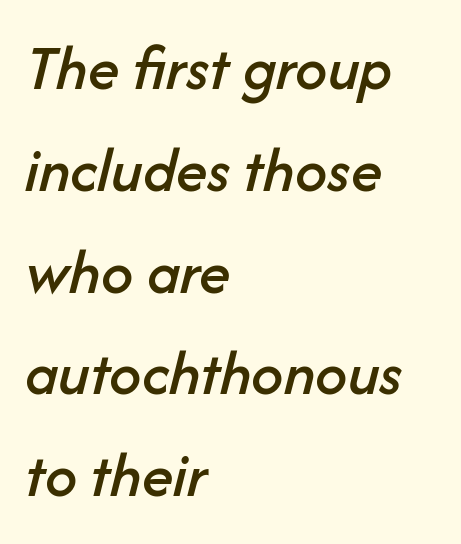
The image shows 64 px text type, italic (leaning right); set left-aligned, normal line spacing (1.59x), normal letter spacing, not underlined; low stroke contrast and a medium x-height.
